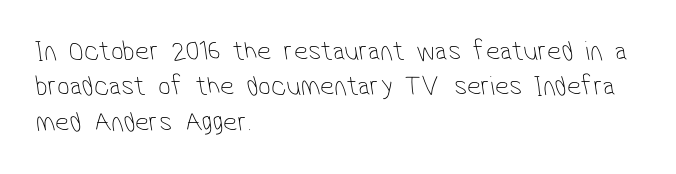
{"serif": "no", "bold": "no", "weight": "thin", "width": "condensed", "stroke_contrast": "low", "x_height": "medium", "monospaced": "no", "underline": "no", "align": "left", "line_spacing": "normal", "line_spacing_ratio": 1.26, "letter_spacing": "normal", "letter_spacing_em": 0.0, "glyph_px": 28}
